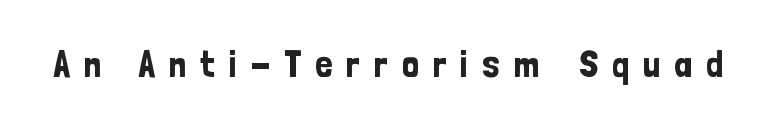
{"serif": "no", "italic": "no", "width": "condensed", "stroke_contrast": "low", "x_height": "medium", "monospaced": "no", "underline": "no", "letter_spacing": "wide", "letter_spacing_em": 0.36, "glyph_px": 38}
